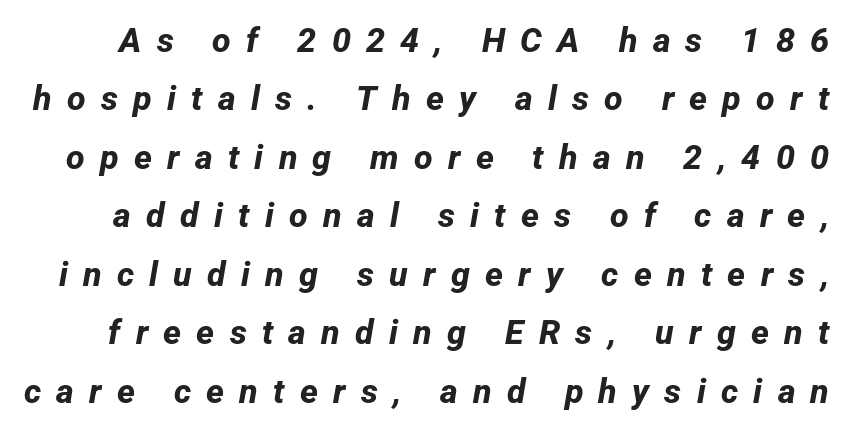
The image shows 34 px bold sans-serif type; set line spacing 1.72x, unusually wide letter spacing (+0.45 em), not underlined; low stroke contrast and a medium x-height.
